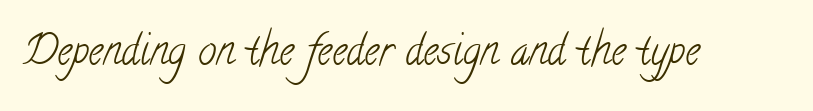
This sample has the flowing, uneven cadence of proportional lettering. Between one letter and the next there's only the usual sliver of space. Stem width sits at or under what a default text font uses. Clear beneath every line of the passage.
